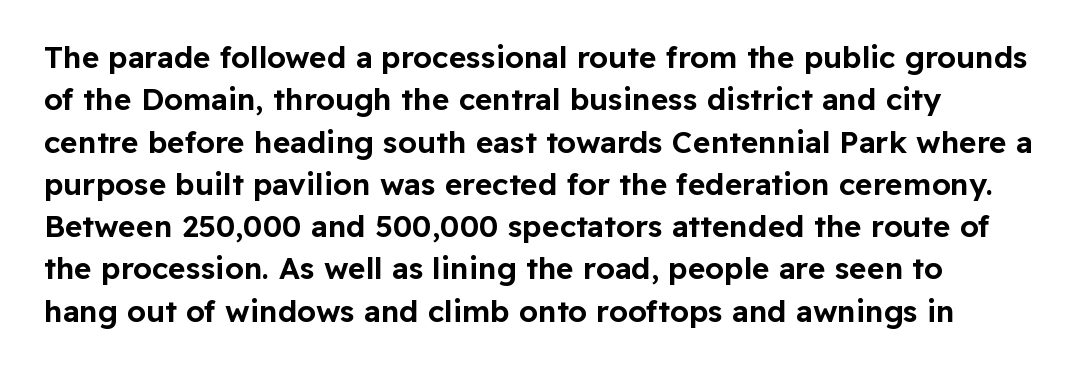
The image shows 30 px sans-serif type, upright; set left-aligned, normal line spacing (1.41x), normal letter spacing, not underlined; low stroke contrast and a medium x-height.
